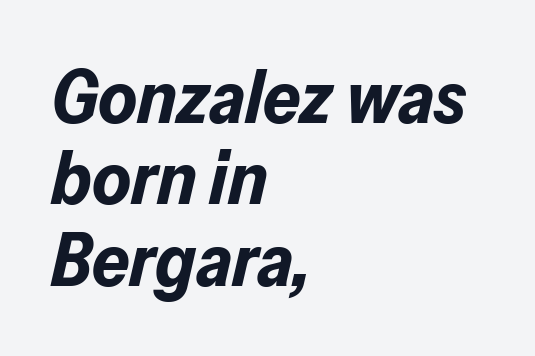
{"italic": "yes", "lean": "right", "slant_degrees": 13, "bold": "yes", "weight": "bold", "width": "normal", "stroke_contrast": "low", "x_height": "medium", "monospaced": "no", "underline": "no", "align": "left", "line_spacing": "tight", "line_spacing_ratio": 1.1, "letter_spacing": "normal", "letter_spacing_em": 0.0, "glyph_px": 74}
